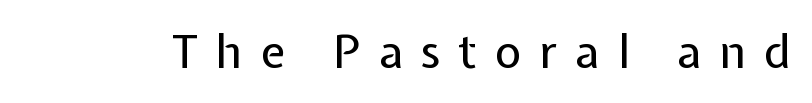
Q: Is the text bold? A: No.
Q: Is the text italic (slanted)? A: No, it is upright.
Q: Is the typeface a serif or a sans-serif typeface? A: Sans-serif.
Q: Is the text underlined? A: No.
Q: Is the spacing between letters normal or unusually wide? A: Unusually wide.
Q: Width (condensed, normal, or wide)? A: Normal.
Q: Stroke contrast? A: Low.
Q: x-height? A: Medium.
Q: Monospaced? A: No.
